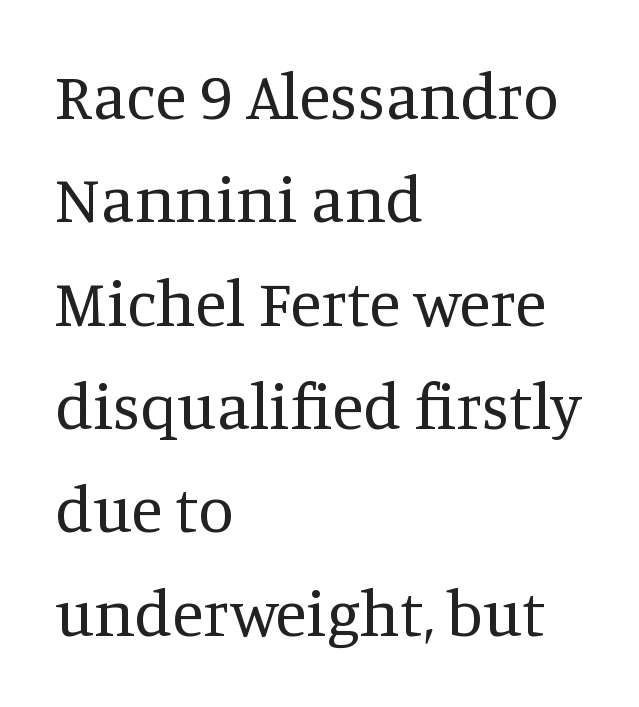
Nothing unusual about the tracking: characters are spaced as the font intends. Spacing verdict: proportional, widths tailored to each character. The lettering holds an erect, upright posture throughout. In terms of leading, this rendering sits right in the middle. Old-style or modern, the face here clearly has serifs. Stem width sits at or under what a default text font uses.
